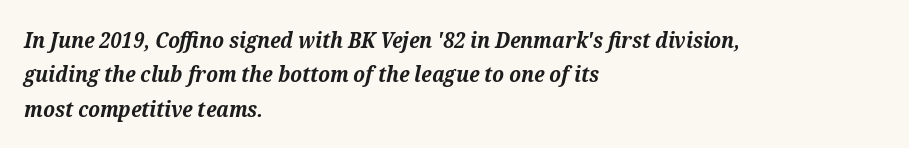
Letter spacing: default. Every letter is thick-stroked: bold, no question. Line beginnings align vertically; line endings do not. Rule under the text: the space is simply empty. Notice how the stems are inclined rather than vertical — that's the hallmark of italics.
